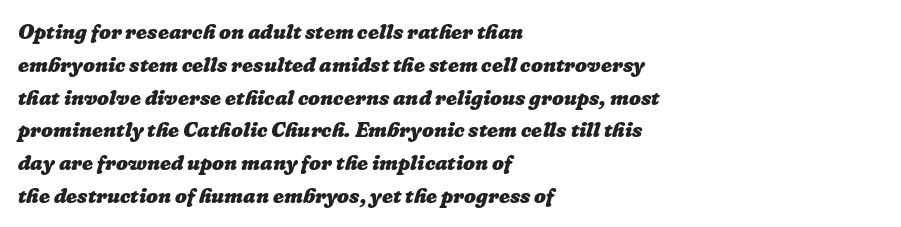
{"bold": "yes", "underline": "no", "align": "left", "line_spacing": "normal", "line_spacing_ratio": 1.56, "letter_spacing": "normal", "letter_spacing_em": 0.0, "glyph_px": 21}
